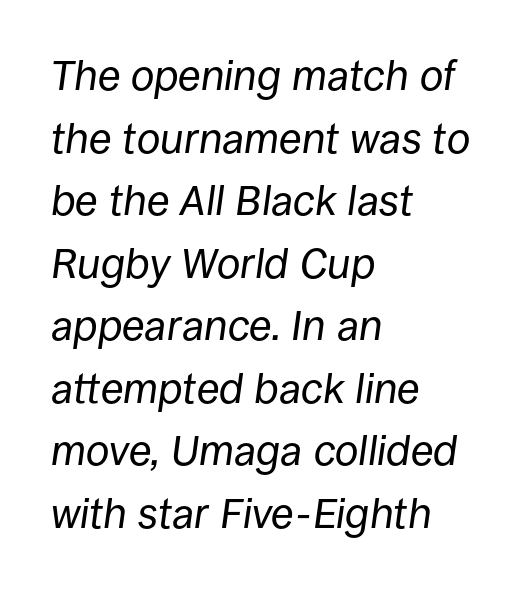
Character widths vary here, with narrow letters taking less room than wide ones. The passage shown is not bold in any degree. This sample is left-justified, so line endings fall wherever the words run out. Just letters on the line, the space beneath them empty.
